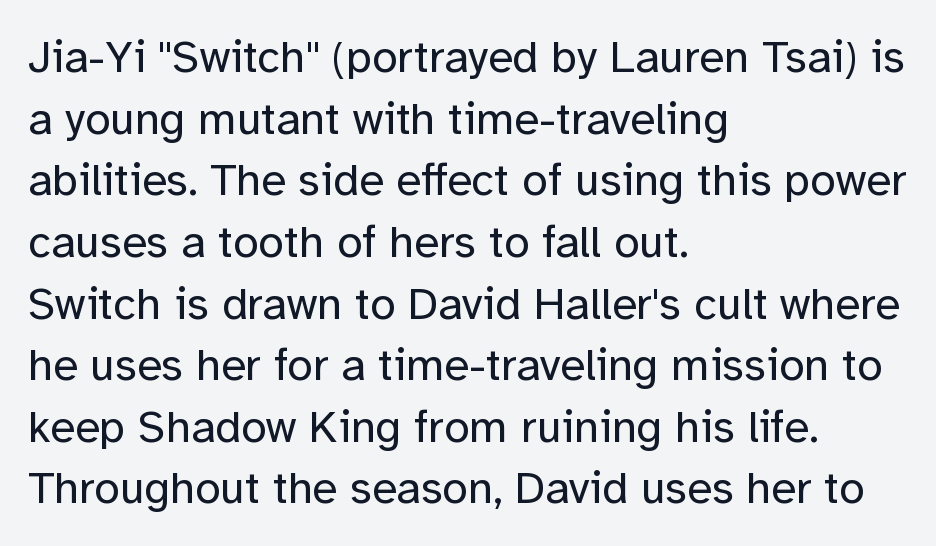
The image shows 46 px regular-weight sans-serif type, upright; set left-aligned, normal line spacing (1.34x), normal letter spacing, not underlined; low stroke contrast and a medium x-height.
